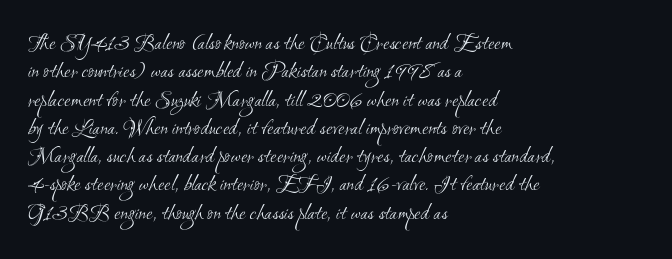
{"bold": "no", "underline": "no", "align": "left", "line_spacing_ratio": 1.23, "letter_spacing": "normal", "letter_spacing_em": 0.0, "glyph_px": 23}
